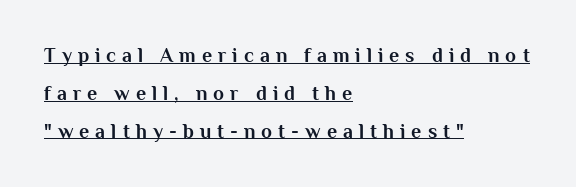
Q: Is the text bold? A: Yes.
Q: Is the text italic (slanted)? A: No, it is upright.
Q: Is the text underlined? A: Yes.
Q: How is the paragraph aligned? A: Left-aligned.
Q: Is the spacing between letters normal or unusually wide? A: Unusually wide.
